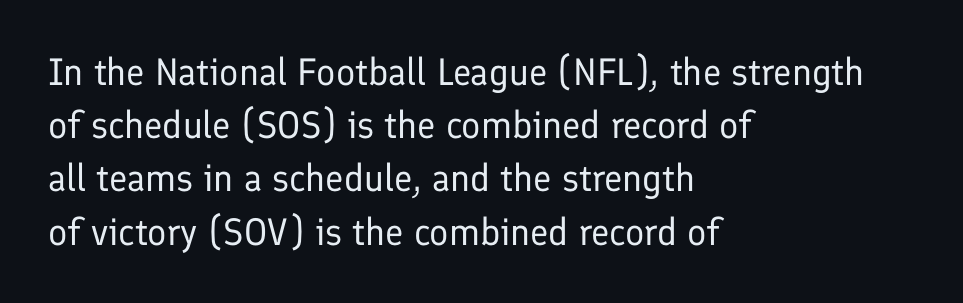
Each letter keeps its own natural width here, so spacing adapts to shape. This rendering leaves character spacing at its baseline value. Leading matches the norm, producing a regular column. Posture: upright roman.
